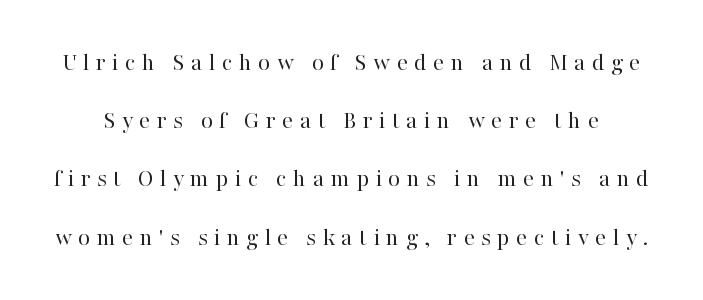
This sample trades compactness for vertical openness between lines. Posture: straight, roman, zero tilt. The strokes carry an ordinary text weight at most. Tracking value appears strongly positive — letters spread wide. No word sits above an underline.
